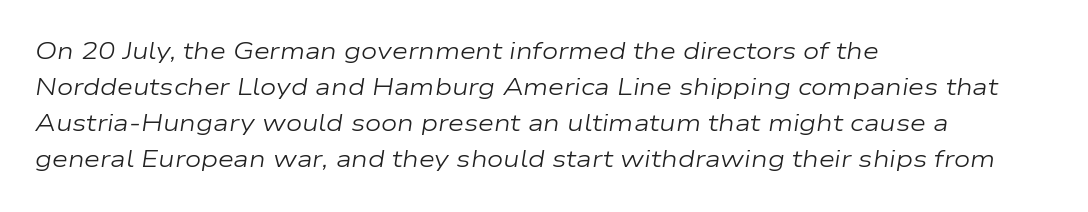
{"italic": "yes", "lean": "right", "slant_degrees": 9, "bold": "no", "underline": "no", "align": "left", "line_spacing": "normal", "line_spacing_ratio": 1.57, "letter_spacing": "normal", "letter_spacing_em": 0.0, "glyph_px": 23}
